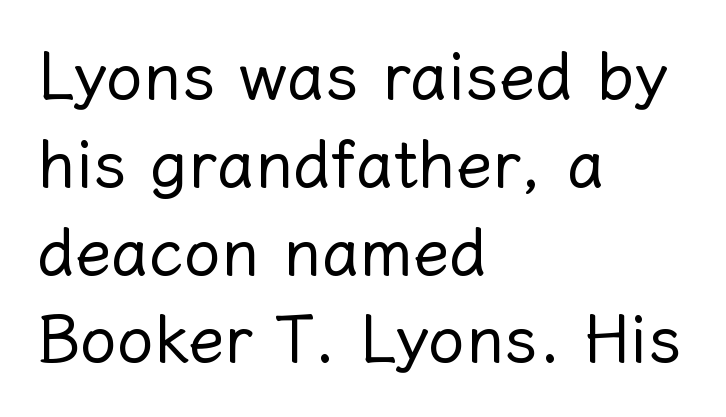
The image shows 66 px regular-weight type, upright; set left-aligned, normal line spacing (1.33x), normal letter spacing, not underlined; low stroke contrast and a medium x-height.
